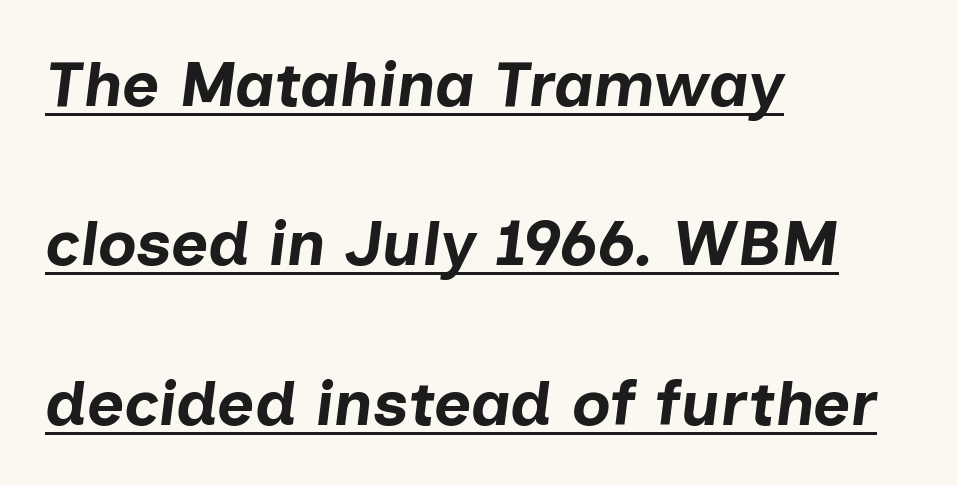
{"italic": "yes", "lean": "right", "slant_degrees": 7, "bold": "yes", "weight": "bold", "width": "normal", "stroke_contrast": "low", "x_height": "medium", "monospaced": "no", "underline": "yes", "align": "left", "line_spacing": "loose", "line_spacing_ratio": 2.49, "letter_spacing": "normal", "letter_spacing_em": 0.0, "glyph_px": 64}
